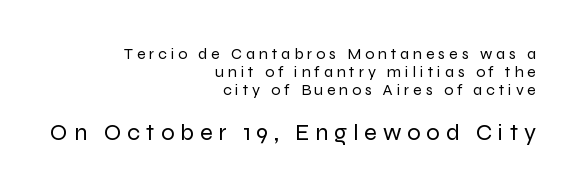
{"italic": "no", "bold": "no", "underline": "no", "align": "right", "line_spacing": "tight", "line_spacing_ratio": 1.13, "letter_spacing": "wide", "letter_spacing_em": 0.24, "larger_block": "second", "size_ratio": 1.5, "glyph_px": 24}
